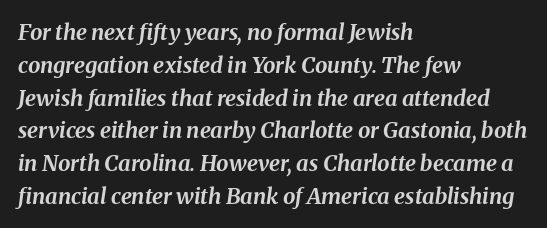
Nothing unusual about the tracking: characters are spaced as the font intends. The axis of the letterforms is tilted away from vertical. A student would call this left alignment; a typographer would say flush left, rag right. Unmarked baselines from the first word to the last.
